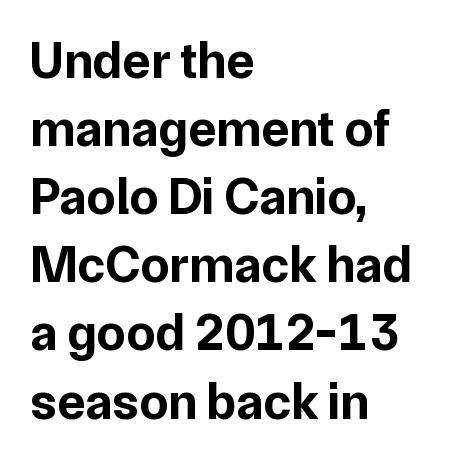
Q: Is the text bold? A: Yes.
Q: Is the text italic (slanted)? A: No, it is upright.
Q: Is the typeface a serif or a sans-serif typeface? A: Sans-serif.
Q: Is the text underlined? A: No.
Q: How is the paragraph aligned? A: Left-aligned.
Q: Is the spacing between letters normal or unusually wide? A: Normal.
Q: Is the spacing between lines tight, normal or loose? A: Normal.
Q: Width (condensed, normal, or wide)? A: Normal.
Q: Stroke contrast? A: Low.
Q: x-height? A: Medium.
Q: Monospaced? A: No.
